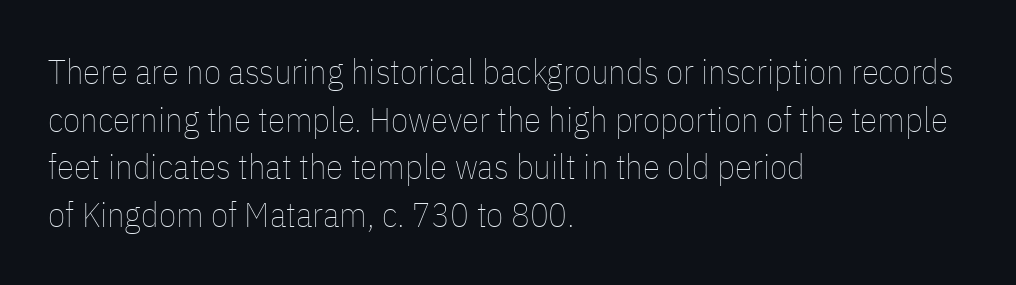
{"italic": "no", "bold": "no", "weight": "thin", "width": "condensed", "stroke_contrast": "low", "x_height": "medium", "monospaced": "no", "underline": "no", "align": "left", "line_spacing": "normal", "line_spacing_ratio": 1.36, "letter_spacing": "normal", "letter_spacing_em": 0.0, "glyph_px": 35}
